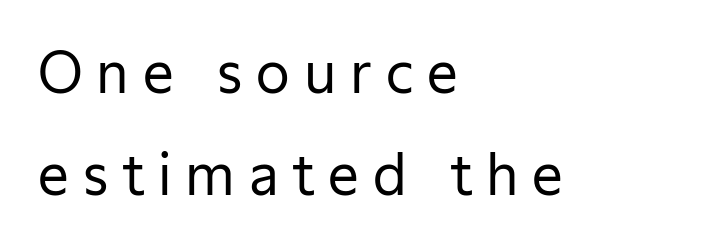
{"serif": "no", "italic": "no", "bold": "no", "weight": "regular", "width": "normal", "stroke_contrast": "low", "x_height": "medium", "monospaced": "no", "underline": "no", "align": "left", "line_spacing_ratio": 1.85, "letter_spacing": "wide", "letter_spacing_em": 0.25, "glyph_px": 55}
